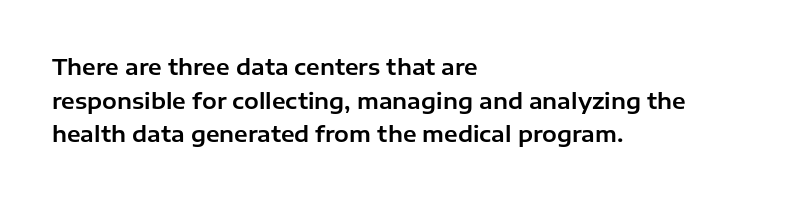
One glance says typical: line gaps are just what's usual. The letters stand upright; this is a roman face. The gap between lines stays unmarked. These lines keep a tight, regular rhythm from letter to letter. Casual observation: everything's shoved over to the left.
